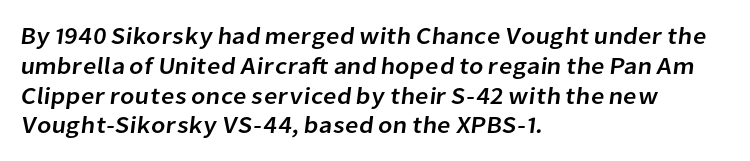
Typeset ragged right — the left edge is the straight one. The glyphs are unaccompanied by any horizontal stroke below them. The gaps between neighbouring characters are ordinary and unremarkable.
